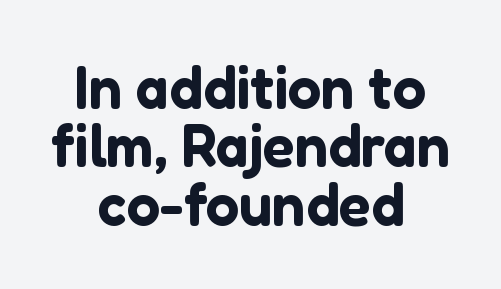
Glance below the letters and you will spot only blank space. These lines are composed in type without serifs. These lines are rendered in a variable-pitch font. Teacher's note: observe the equal gaps on both sides — that is centered alignment. The face used here is rendered with its standard letterfit.
